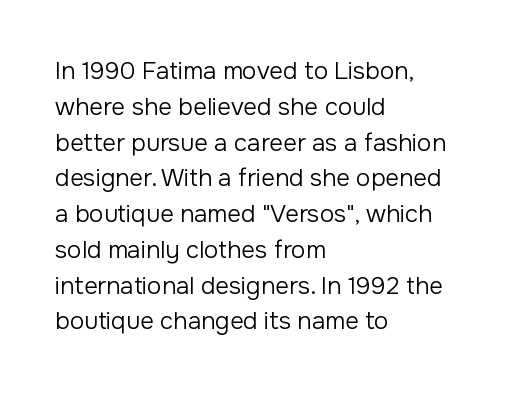
Q: Is the text bold? A: No.
Q: Is the text italic (slanted)? A: No, it is upright.
Q: Is the text underlined? A: No.
Q: How is the paragraph aligned? A: Left-aligned.
Q: Is the spacing between letters normal or unusually wide? A: Normal.
Q: Is the spacing between lines tight, normal or loose? A: Normal.
